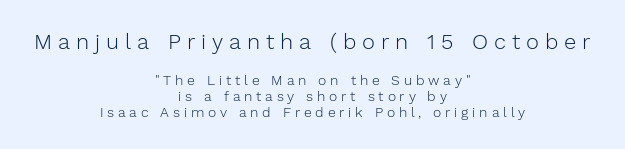
The setting favours the middle, as headings and verse often do. Ink coverage per letter is moderate at most. Lines of text with bare space underneath. Italic: no, the glyphs are upright roman. Reading down the column, the eye jumps only a short way to each next line. Whoever set this made the first block the dominant, larger element.
